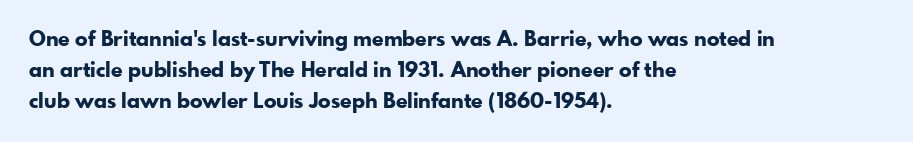
The image shows 21 px bold type, upright; set left-aligned, normal line spacing (1.47x), normal letter spacing, not underlined.
